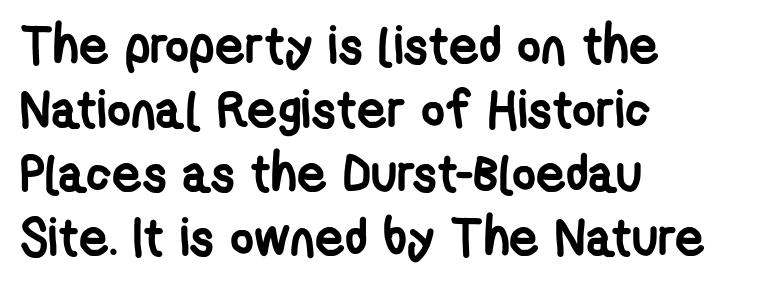
Q: Is the text bold? A: Yes.
Q: Is the typeface a serif or a sans-serif typeface? A: Sans-serif.
Q: Is the text underlined? A: No.
Q: How is the paragraph aligned? A: Left-aligned.
Q: Is the spacing between letters normal or unusually wide? A: Normal.
Q: Width (condensed, normal, or wide)? A: Condensed.
Q: Stroke contrast? A: Low.
Q: x-height? A: Medium.
Q: Monospaced? A: No.
